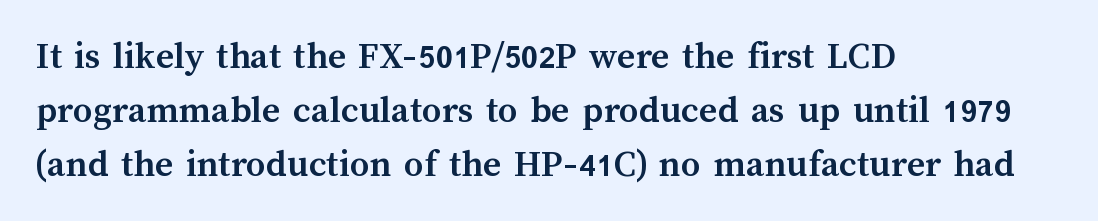
{"italic": "no", "bold": "yes", "weight": "semibold", "width": "normal", "stroke_contrast": "medium", "x_height": "medium", "monospaced": "no", "underline": "no", "align": "left", "line_spacing": "normal", "line_spacing_ratio": 1.39, "letter_spacing": "normal", "letter_spacing_em": 0.0, "glyph_px": 39}
